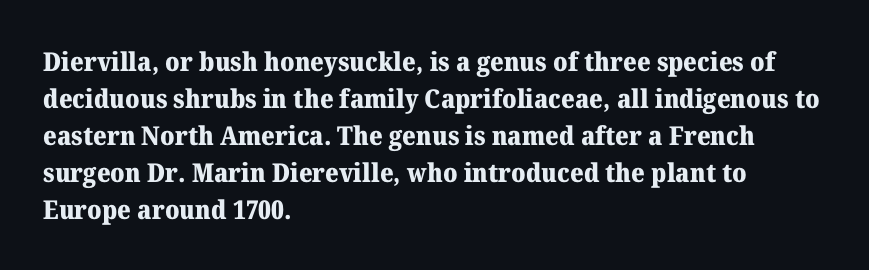
These words are printed bold, with thick strokes throughout. Between one letter and the next there's only the usual sliver of space. The letters stand straight up with perfectly vertical stems. The rendering anchors every line to the left-hand side. The leading is moderate, giving the passage an even texture.
